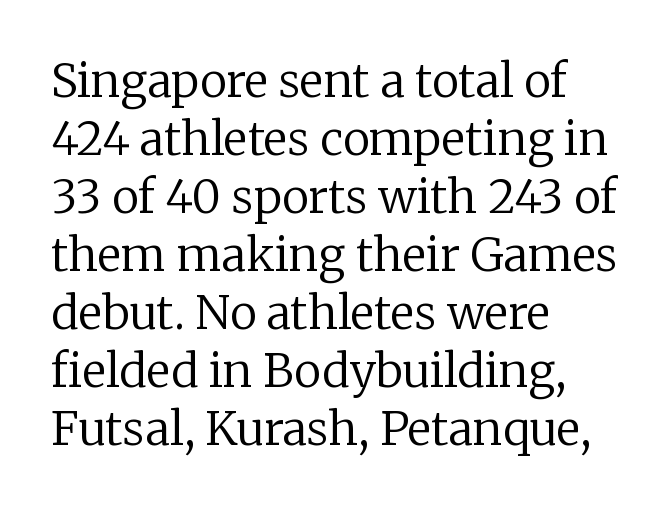
{"serif": "yes", "italic": "no", "bold": "no", "weight": "regular", "width": "normal", "stroke_contrast": "low", "x_height": "medium", "monospaced": "no", "underline": "no", "align": "left", "line_spacing": "normal", "line_spacing_ratio": 1.26, "letter_spacing": "normal", "letter_spacing_em": 0.0, "glyph_px": 46}
